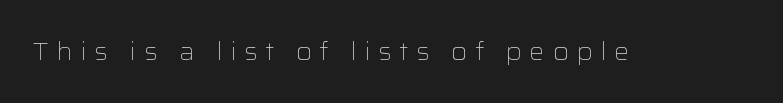
{"italic": "no", "bold": "no", "underline": "no", "letter_spacing": "wide", "letter_spacing_em": 0.32, "glyph_px": 24}
